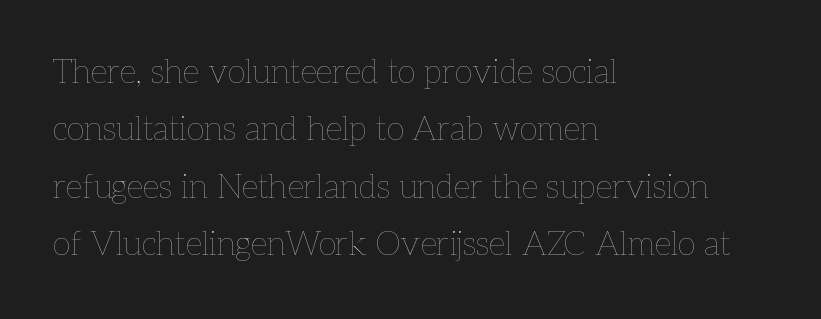
{"italic": "no", "bold": "no", "weight": "thin", "width": "normal", "stroke_contrast": "low", "x_height": "medium", "monospaced": "no", "underline": "no", "align": "left", "line_spacing_ratio": 1.74, "letter_spacing": "normal", "letter_spacing_em": 0.0, "glyph_px": 33}
